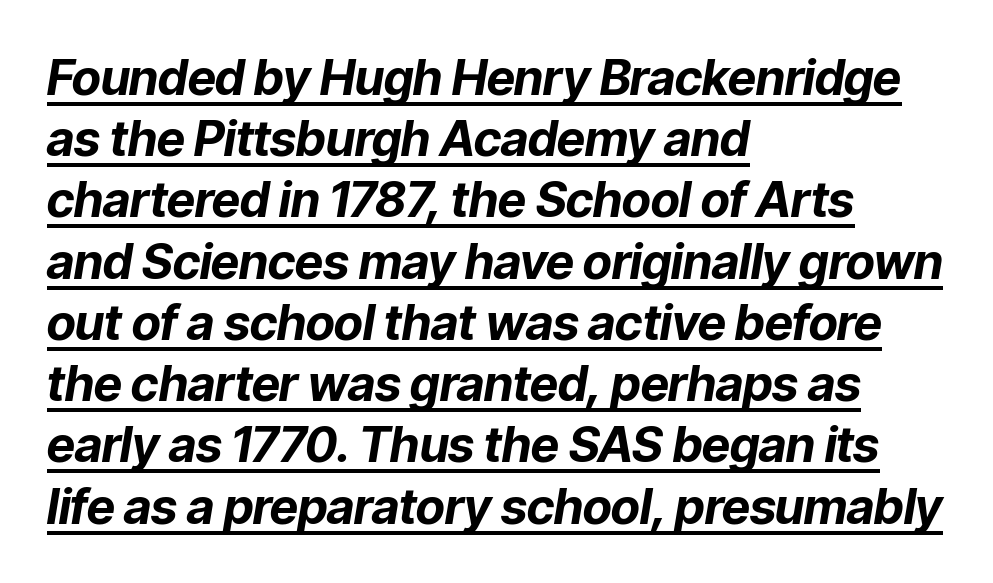
{"italic": "yes", "lean": "right", "slant_degrees": 9, "bold": "yes", "weight": "bold", "width": "normal", "stroke_contrast": "low", "x_height": "medium", "monospaced": "no", "underline": "yes", "align": "left", "line_spacing": "normal", "line_spacing_ratio": 1.25, "letter_spacing": "normal", "letter_spacing_em": 0.0, "glyph_px": 49}
